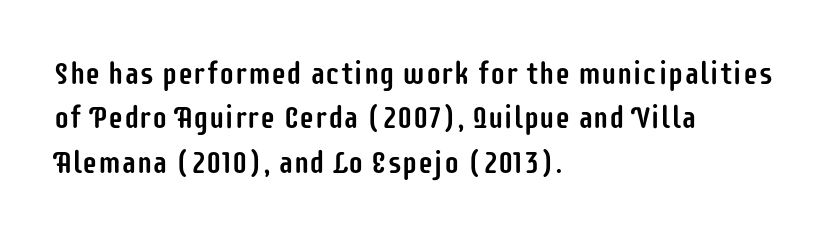
{"serif": "no", "italic": "no", "width": "condensed", "stroke_contrast": "low", "x_height": "large", "monospaced": "no", "underline": "no", "align": "left", "line_spacing": "normal", "line_spacing_ratio": 1.43, "letter_spacing": "normal", "letter_spacing_em": 0.0, "glyph_px": 31}
